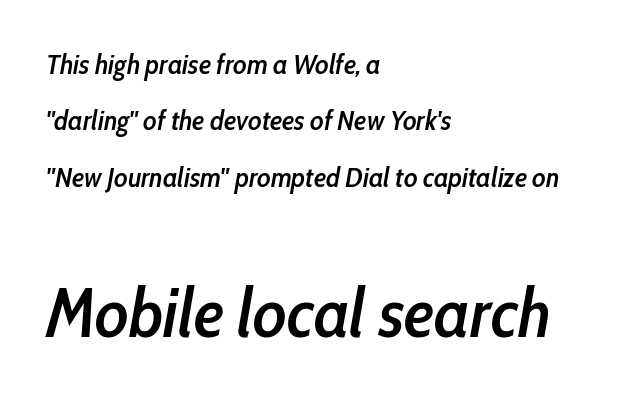
Words float on clear page, feet unadorned. Each new line begins a long way beneath the previous one. Italic? Definitely — the glyphs are oblique. Caption: semibold face, moderately heavy strokes. Proportional: the letters do not fall into vertical columns. The second block has been scaled up relative to the first.
